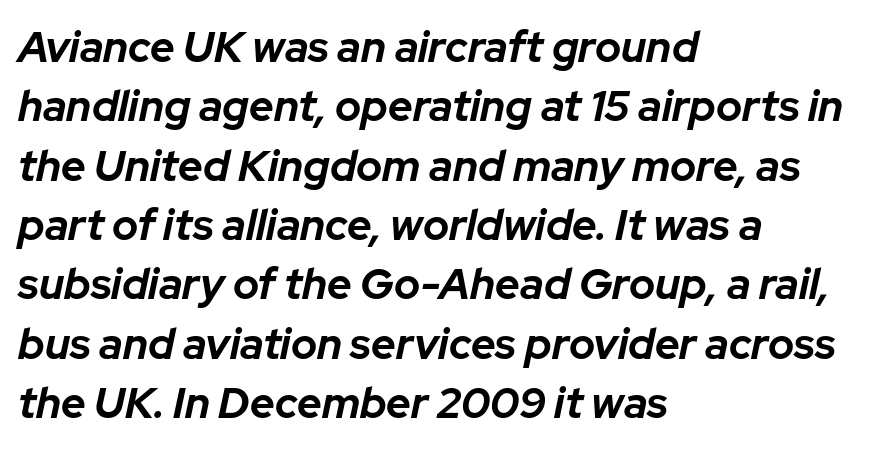
Q: Is the text bold? A: Yes.
Q: Is the text italic (slanted)? A: Yes, it leans right by about 12 degrees.
Q: Is the text underlined? A: No.
Q: How is the paragraph aligned? A: Left-aligned.
Q: Is the spacing between letters normal or unusually wide? A: Normal.
Q: Is the spacing between lines tight, normal or loose? A: Normal.
Q: Width (condensed, normal, or wide)? A: Normal.
Q: Stroke contrast? A: Low.
Q: x-height? A: Medium.
Q: Monospaced? A: No.
